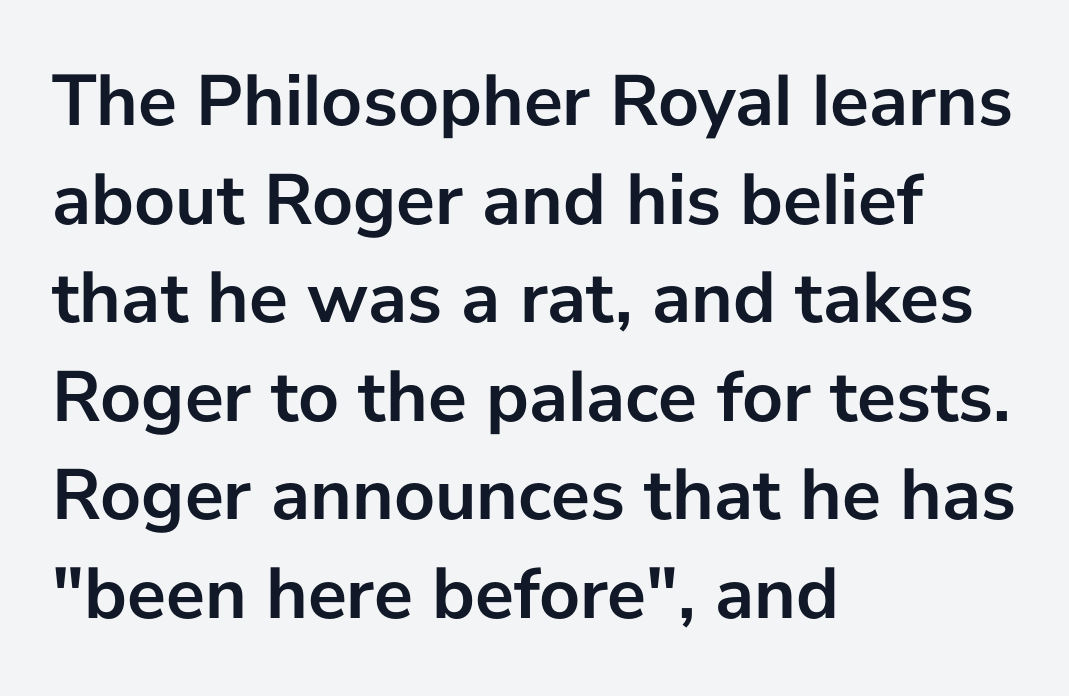
Compared with a centered layout, this one pins lines to the left instead. Compared with typical paragraphs, the rows here are spaced about the same. Caption: bold face, heavy strokes. No feet cap the strokes, marking this as sans-serif type.
